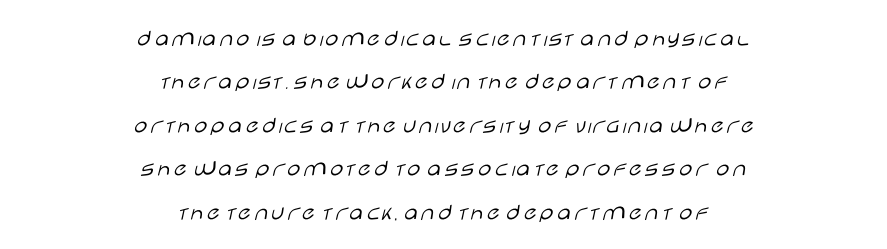
{"bold": "no", "underline": "no", "align": "center", "line_spacing_ratio": 1.81, "letter_spacing": "normal", "letter_spacing_em": 0.0, "glyph_px": 24}
